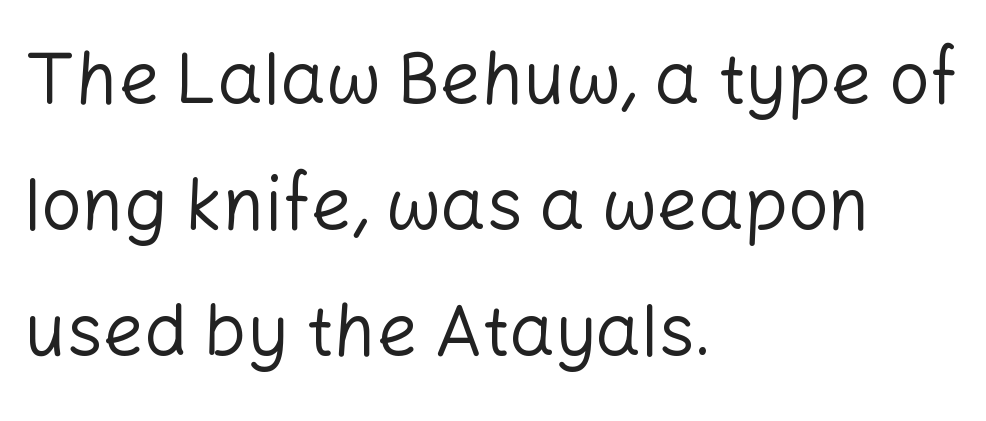
The image shows 72 px regular-weight sans-serif type, upright; set left-aligned, line spacing 1.75x, normal letter spacing, not underlined; low stroke contrast and a medium x-height.
